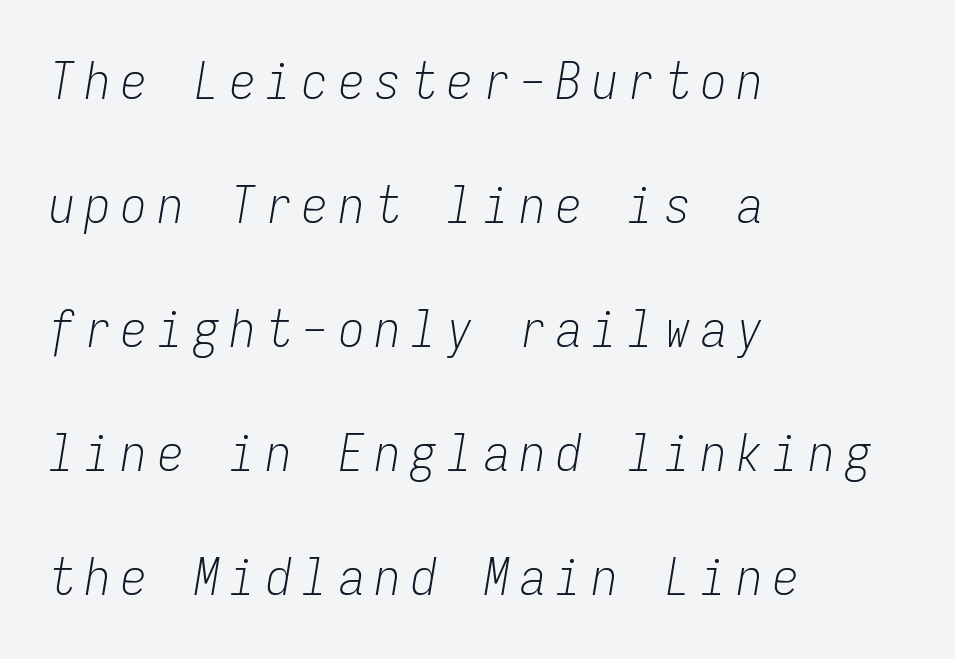
Only glyphs here, with clear space below each row. Leading is clearly above the norm, producing a sparse column. The passage shown is typed in a monospace face where columns stay perfectly aligned. Characters follow at a spacing far wider than the type designer built in. Designer's note — italics engaged. Which margin do the lines hug? The left one — the right edge is uneven.
